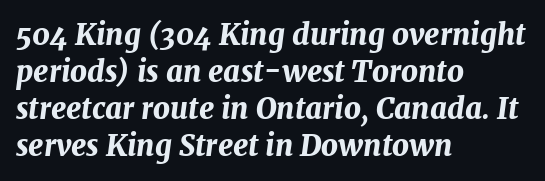
The image shows 29 px bold type, italic (leaning right); set left-aligned, normal line spacing (1.28x), normal letter spacing, not underlined; medium stroke contrast and a medium x-height.
